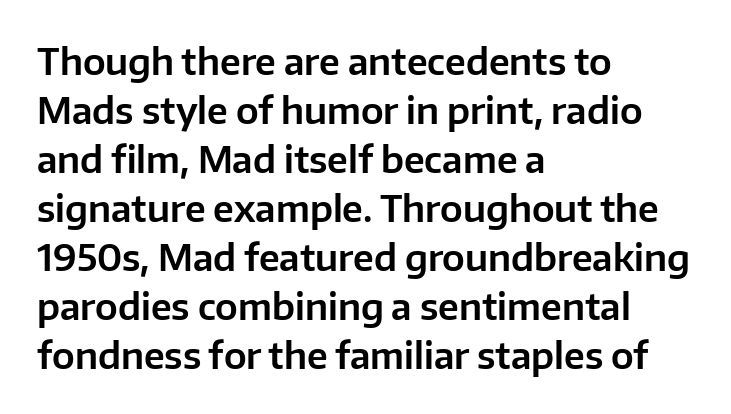
Which margin do the lines hug? The left one — the right edge is uneven. Tracking here is standard; glyphs follow each other at the usual distance. This sample uses a sans-serif face. This rendering features lettering with no underline. Every stem runs plumb, perpendicular to the baseline. Spacing verdict: proportional, widths tailored to each character.
